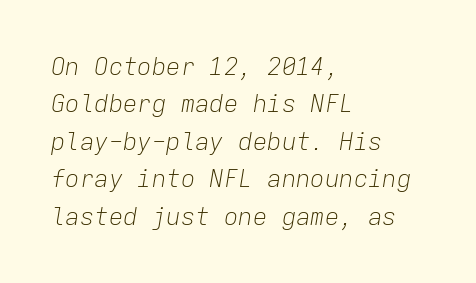
{"italic": "yes", "lean": "right", "slant_degrees": 9, "bold": "no", "underline": "no", "align": "left", "line_spacing": "normal", "line_spacing_ratio": 1.56, "letter_spacing": "normal", "letter_spacing_em": 0.0, "glyph_px": 24}
